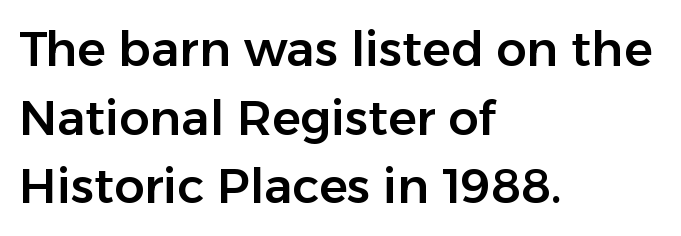
The image shows 48 px sans-serif type, upright; set left-aligned, normal line spacing (1.43x), normal letter spacing, not underlined; low stroke contrast and a medium x-height.
